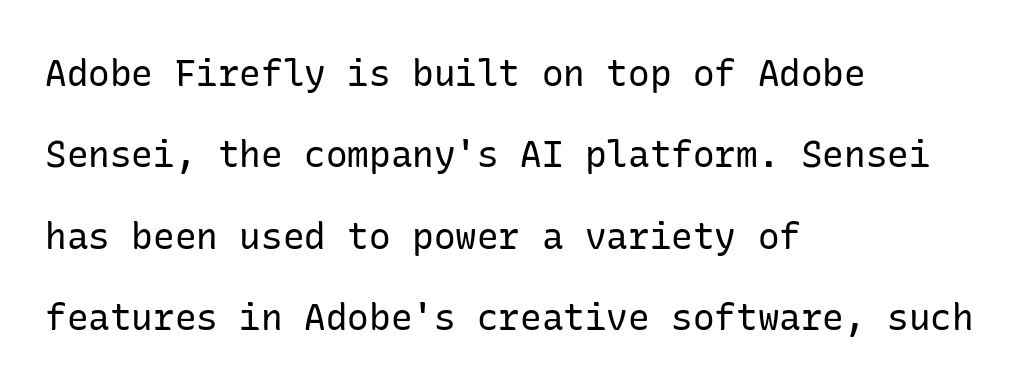
What's the leading like? Stretched, with rows far apart. Each line starts at the same left margin while the right side varies. Glyph-to-glyph distance matches everyday printed text. Posture: vertical.
